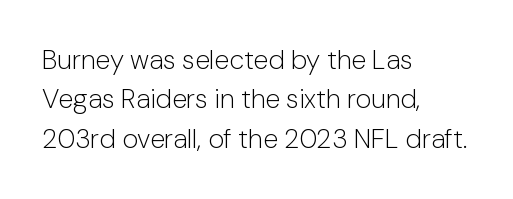
Quick note: not italic, upright. Is the stroke heavy? The answer is a plain regular-or-lighter. The setting favours the left margin, as ordinary paragraphs usually do. Has an underline been added? It has not. Tracking here is standard; glyphs follow each other at the usual distance. Line spacing here is normal.
